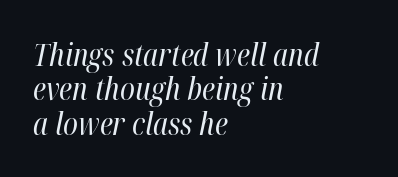
{"italic": "yes", "lean": "right", "slant_degrees": 12, "bold": "no", "weight": "regular", "width": "condensed", "stroke_contrast": "high", "x_height": "medium", "monospaced": "no", "underline": "no", "align": "left", "line_spacing": "tight", "line_spacing_ratio": 1.15, "letter_spacing": "normal", "letter_spacing_em": 0.0, "glyph_px": 30}
